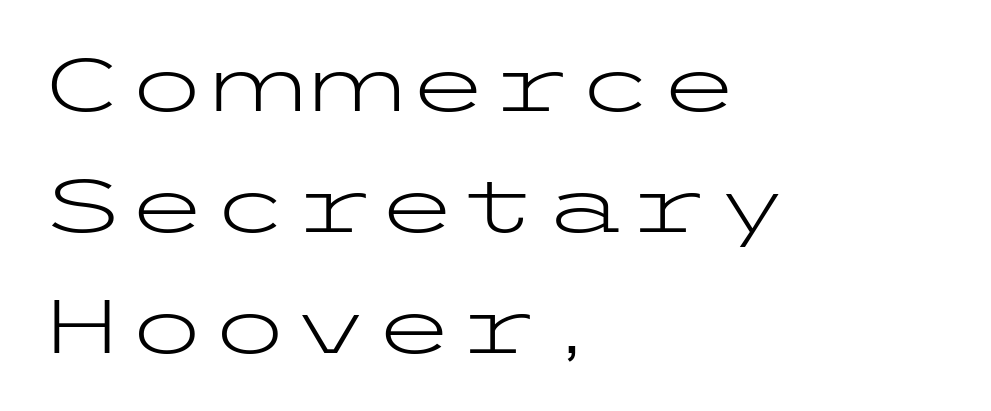
A typesetter would mark this as roman, not italic. No extra tracking has been applied to these lines. The typesetting does not lean heavy: it is not bold. Letterform terminals end flat and unadorned throughout the passage. Does the copy run flush right? No — it runs flush left.
